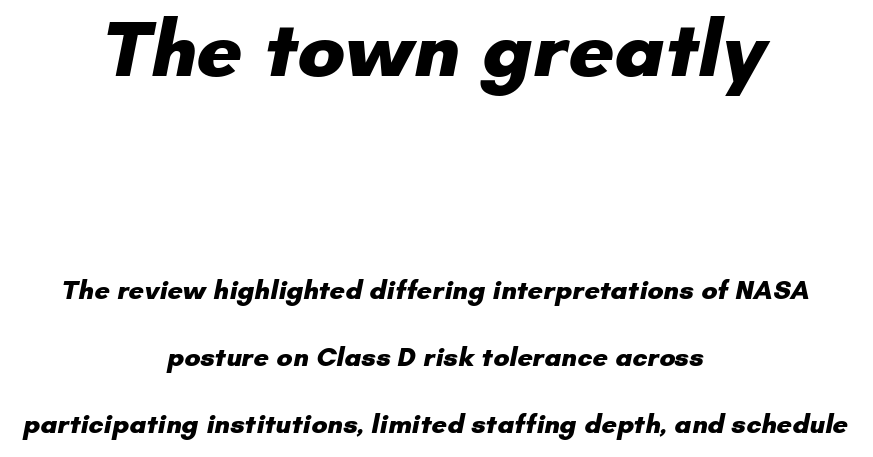
{"serif": "no", "bold": "yes", "weight": "heavy", "width": "normal", "stroke_contrast": "low", "x_height": "small", "monospaced": "no", "underline": "no", "align": "center", "line_spacing": "loose", "line_spacing_ratio": 2.48, "letter_spacing": "normal", "letter_spacing_em": 0.0, "larger_block": "first", "size_ratio": 2.96, "glyph_px": 80}
